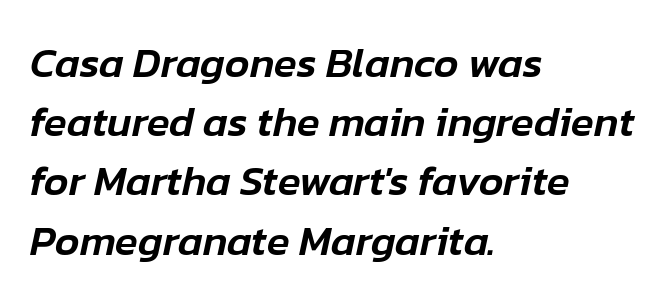
How would I describe the line gaps? Plain and ordinary. Is the type slanted? Yes — the strokes lean at a clear angle. Does extra space separate the letters? No, they use regular spacing. The foot of each line stays bare and open.
